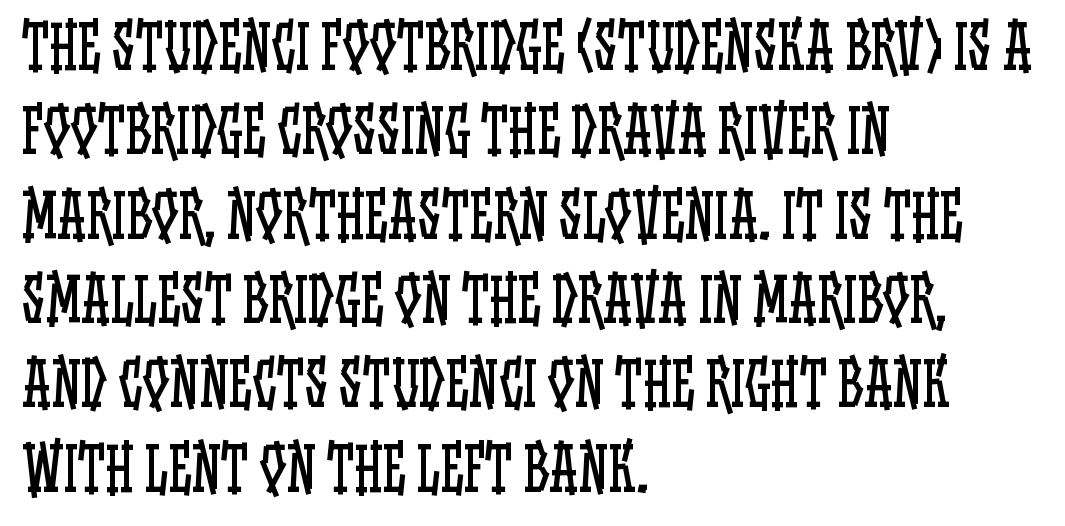
{"italic": "no", "bold": "no", "weight": "regular", "width": "condensed", "stroke_contrast": "low", "x_height": "large", "monospaced": "no", "underline": "no", "align": "left", "line_spacing": "normal", "line_spacing_ratio": 1.43, "letter_spacing": "normal", "letter_spacing_em": 0.0, "glyph_px": 59}
